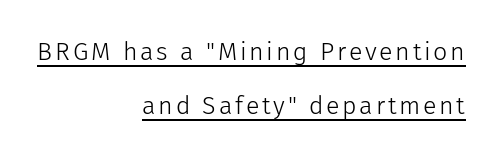
A typesetter would mark this as roman, not italic. The words here are underlined. Horizontal bands of white between lines are thick stripes. Typeset ragged left — the right edge is the straight one. Counters stay open thanks to moderate or lighter strokes.
